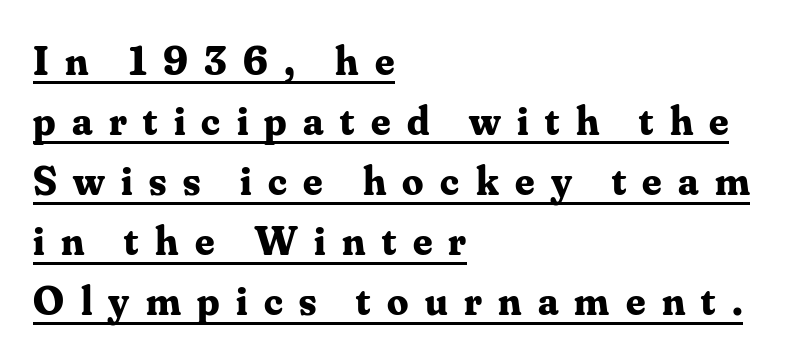
The type family on display is of the serif kind. Leading matches the norm, producing a regular column. The specimen reads as upright at a glance. Its strokes are broad and dark, the hallmark of bold type. Looks like someone drew a line under every word here.
